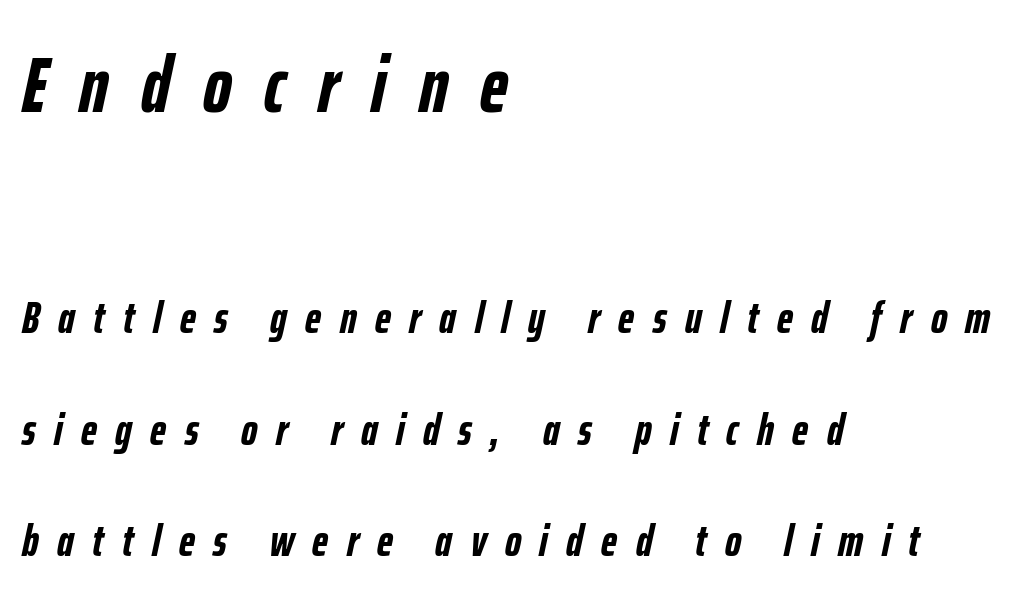
Q: Is the text bold? A: Yes.
Q: Is the text italic (slanted)? A: Yes, it leans right by about 12 degrees.
Q: Is the text underlined? A: No.
Q: How is the paragraph aligned? A: Left-aligned.
Q: Is the spacing between letters normal or unusually wide? A: Unusually wide.
Q: Is the spacing between lines tight, normal or loose? A: Loose.
Q: Which block of text is set in a larger size, the first (top) or the second (bottom)? A: The first (top) one.
Q: Width (condensed, normal, or wide)? A: Condensed.
Q: Stroke contrast? A: Low.
Q: x-height? A: Medium.
Q: Monospaced? A: No.
